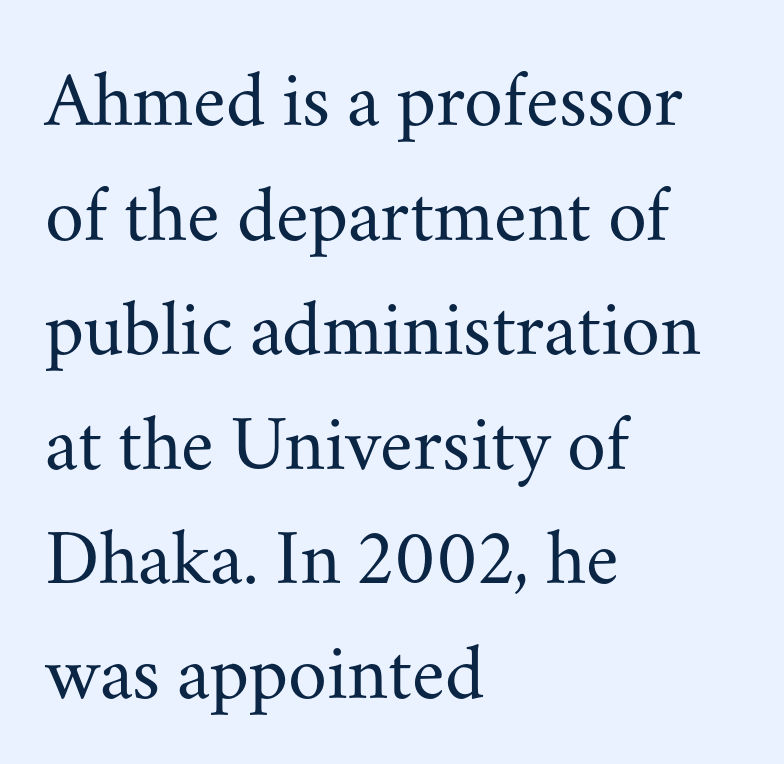
Q: Is the text bold? A: No.
Q: Is the text italic (slanted)? A: No, it is upright.
Q: Is the typeface a serif or a sans-serif typeface? A: Serif.
Q: Is the text underlined? A: No.
Q: How is the paragraph aligned? A: Left-aligned.
Q: Is the spacing between letters normal or unusually wide? A: Normal.
Q: Is the spacing between lines tight, normal or loose? A: Normal.
Q: Width (condensed, normal, or wide)? A: Normal.
Q: Stroke contrast? A: Medium.
Q: x-height? A: Small.
Q: Monospaced? A: No.
